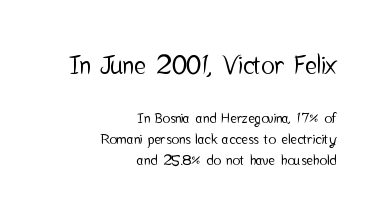
Q: Is the text italic (slanted)? A: No, it is upright.
Q: Is the text underlined? A: No.
Q: How is the paragraph aligned? A: Right-aligned.
Q: Is the spacing between letters normal or unusually wide? A: Normal.
Q: Is the spacing between lines tight, normal or loose? A: Normal.
Q: Which block of text is set in a larger size, the first (top) or the second (bottom)? A: The first (top) one.
